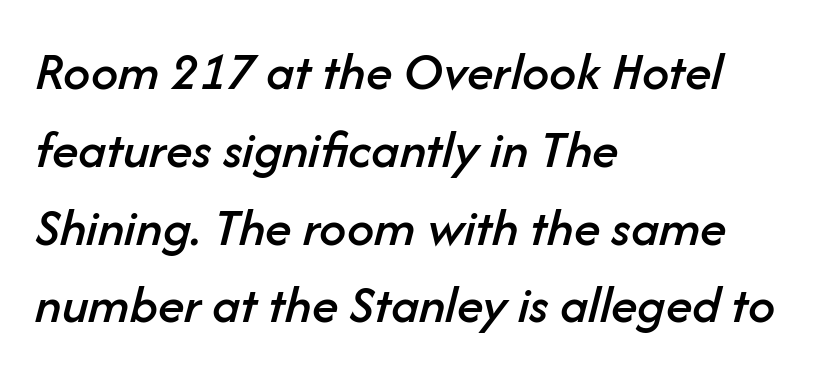
The image shows 54 px text type, italic (leaning right); set left-aligned, normal line spacing (1.44x), normal letter spacing, not underlined; low stroke contrast and a medium x-height.
